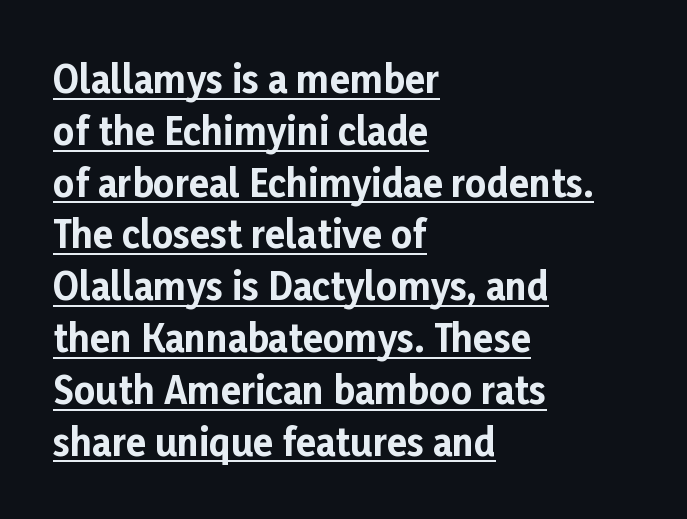
{"serif": "no", "italic": "no", "bold": "yes", "weight": "bold", "width": "normal", "stroke_contrast": "low", "x_height": "medium", "monospaced": "no", "underline": "yes", "align": "left", "line_spacing": "normal", "line_spacing_ratio": 1.4, "letter_spacing": "normal", "letter_spacing_em": 0.0, "glyph_px": 37}
